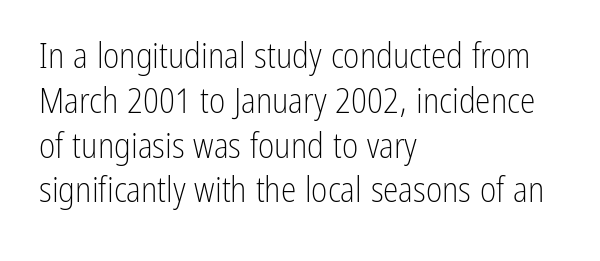
Unmarked baselines from the first word to the last. Short and long lines alike share a common starting point at left. These lines are rendered in a variable-pitch font. The leading is moderate, giving the passage an even texture. This rendering employs a face without finishing strokes, i.e., a sans-serif.
